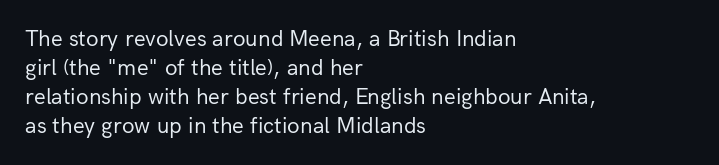
{"italic": "no", "bold": "no", "underline": "no", "align": "left", "line_spacing": "normal", "line_spacing_ratio": 1.26, "letter_spacing": "normal", "letter_spacing_em": 0.0, "glyph_px": 23}
